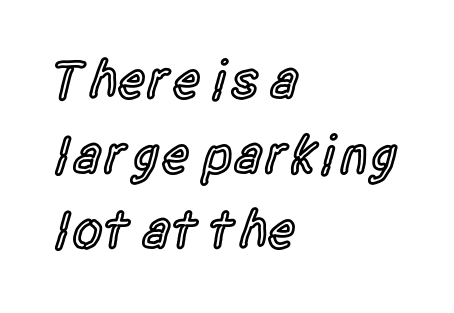
Are there feet on the stems? There aren't — it's a sans. Each row of text sits above clean, open space. These lines sit exactly where default settings would place them.
